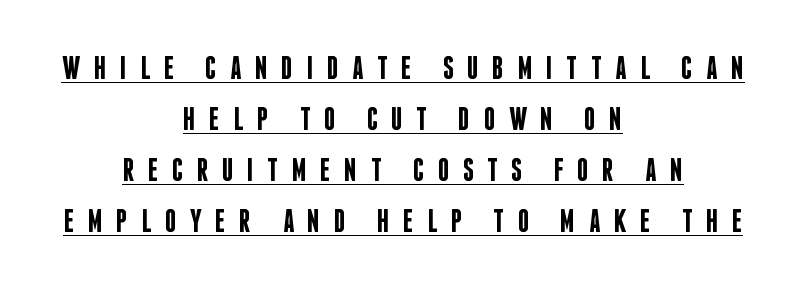
Q: Is the text bold? A: Semi-bold.
Q: Is the text italic (slanted)? A: No, it is upright.
Q: Is the typeface a serif or a sans-serif typeface? A: Sans-serif.
Q: Is the text underlined? A: Yes.
Q: How is the paragraph aligned? A: Centered.
Q: Is the spacing between letters normal or unusually wide? A: Unusually wide.
Q: Is the spacing between lines tight, normal or loose? A: Normal.
Q: Width (condensed, normal, or wide)? A: Condensed.
Q: Stroke contrast? A: Low.
Q: x-height? A: Large.
Q: Monospaced? A: No.
